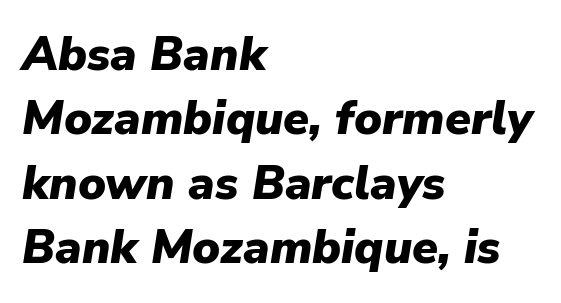
{"italic": "yes", "lean": "right", "slant_degrees": 9, "bold": "yes", "weight": "heavy", "width": "normal", "stroke_contrast": "low", "x_height": "medium", "monospaced": "no", "underline": "no", "align": "left", "line_spacing": "normal", "line_spacing_ratio": 1.37, "letter_spacing": "normal", "letter_spacing_em": 0.0, "glyph_px": 47}
